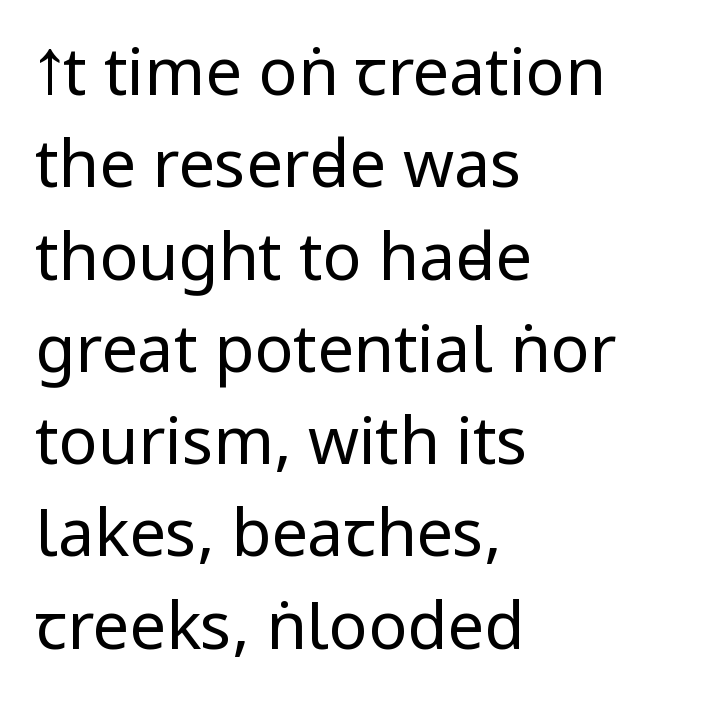
Do the characters align in a grid? No, the font is proportional. You can tell it's not italic because the verticals are truly vertical. The rendering keeps characters at their native spacing. Type style note: lacks serifs.
